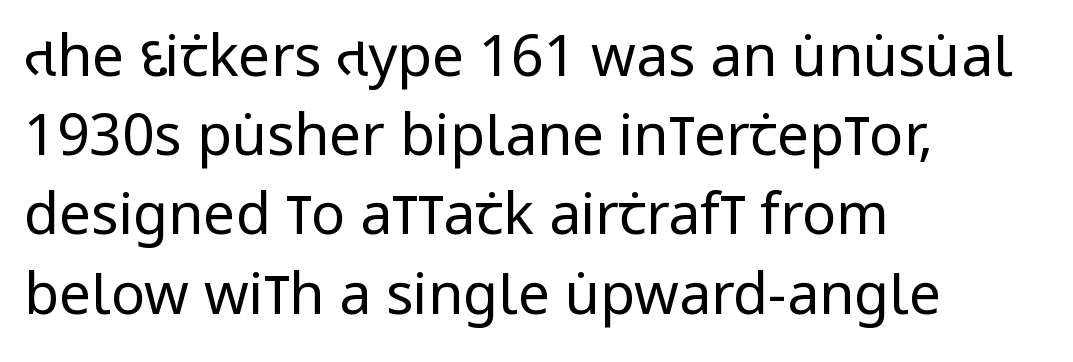
Q: Is the text bold? A: No.
Q: Is the text italic (slanted)? A: No, it is upright.
Q: Is the typeface a serif or a sans-serif typeface? A: Sans-serif.
Q: Is the text underlined? A: No.
Q: How is the paragraph aligned? A: Left-aligned.
Q: Is the spacing between letters normal or unusually wide? A: Normal.
Q: Is the spacing between lines tight, normal or loose? A: Normal.
Q: Width (condensed, normal, or wide)? A: Condensed.
Q: Stroke contrast? A: Low.
Q: x-height? A: Large.
Q: Monospaced? A: No.
